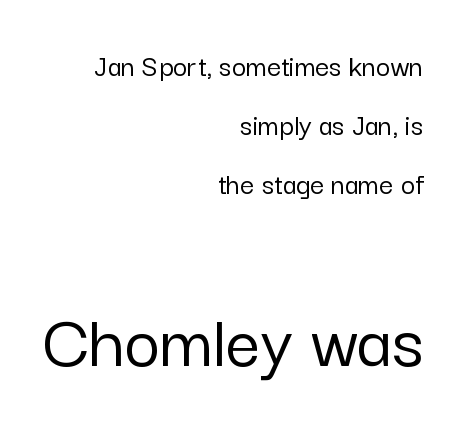
{"serif": "no", "italic": "no", "width": "normal", "stroke_contrast": "low", "x_height": "medium", "monospaced": "no", "underline": "no", "align": "right", "line_spacing": "loose", "line_spacing_ratio": 1.91, "letter_spacing": "normal", "letter_spacing_em": 0.0, "larger_block": "second", "size_ratio": 2.52, "glyph_px": 78}
